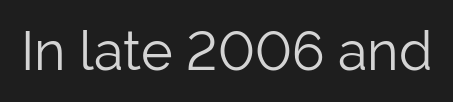
The image shows 54 px light sans-serif type, upright; set normal letter spacing, not underlined; low stroke contrast and a medium x-height.
